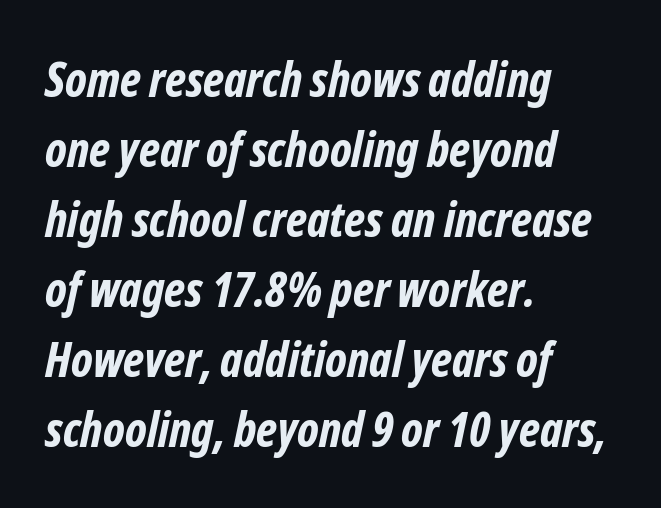
Q: Is the text bold? A: Yes.
Q: Is the typeface a serif or a sans-serif typeface? A: Sans-serif.
Q: Is the text underlined? A: No.
Q: How is the paragraph aligned? A: Left-aligned.
Q: Is the spacing between letters normal or unusually wide? A: Normal.
Q: Is the spacing between lines tight, normal or loose? A: Normal.
Q: Width (condensed, normal, or wide)? A: Condensed.
Q: Stroke contrast? A: Low.
Q: x-height? A: Medium.
Q: Monospaced? A: No.
